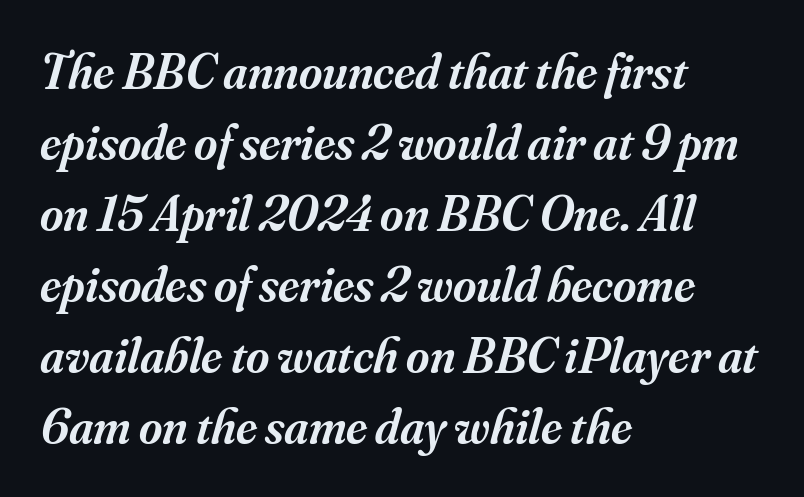
Q: Is the text bold? A: Semi-bold.
Q: Is the text italic (slanted)? A: Yes, it leans right by about 16 degrees.
Q: Is the typeface a serif or a sans-serif typeface? A: Serif.
Q: Is the text underlined? A: No.
Q: How is the paragraph aligned? A: Left-aligned.
Q: Is the spacing between letters normal or unusually wide? A: Normal.
Q: Is the spacing between lines tight, normal or loose? A: Normal.
Q: Width (condensed, normal, or wide)? A: Normal.
Q: Stroke contrast? A: Medium.
Q: x-height? A: Small.
Q: Monospaced? A: No.
